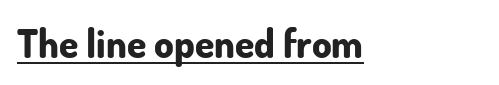
The text block is weighted toward the left margin, trailing off unevenly rightward. Note the varied advance widths — an 'i' is clearly narrower than an 'm'. Type style note: lacks serifs. How are the letters spaced? Ordinarily, with no added tracking.
